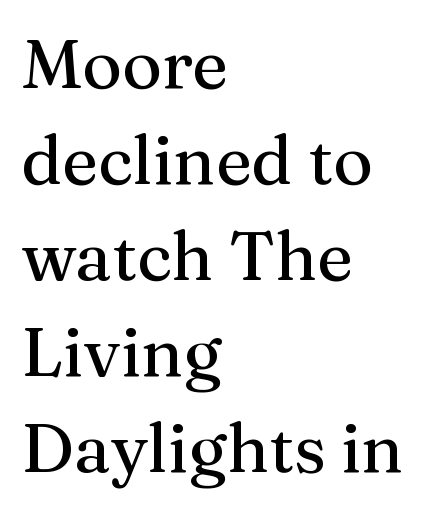
The image shows 68 px serif type, upright; set left-aligned, normal line spacing (1.41x), normal letter spacing, not underlined; medium stroke contrast and a medium x-height.
